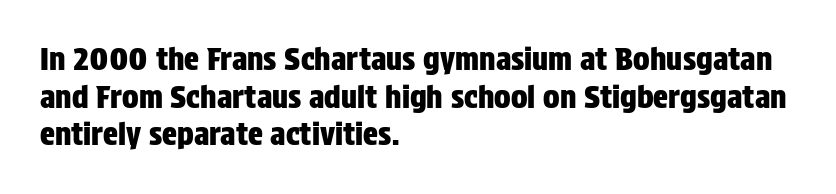
Q: Is the text italic (slanted)? A: No, it is upright.
Q: Is the typeface a serif or a sans-serif typeface? A: Sans-serif.
Q: Is the text underlined? A: No.
Q: How is the paragraph aligned? A: Left-aligned.
Q: Is the spacing between letters normal or unusually wide? A: Normal.
Q: Width (condensed, normal, or wide)? A: Condensed.
Q: Stroke contrast? A: Low.
Q: x-height? A: Large.
Q: Monospaced? A: No.
